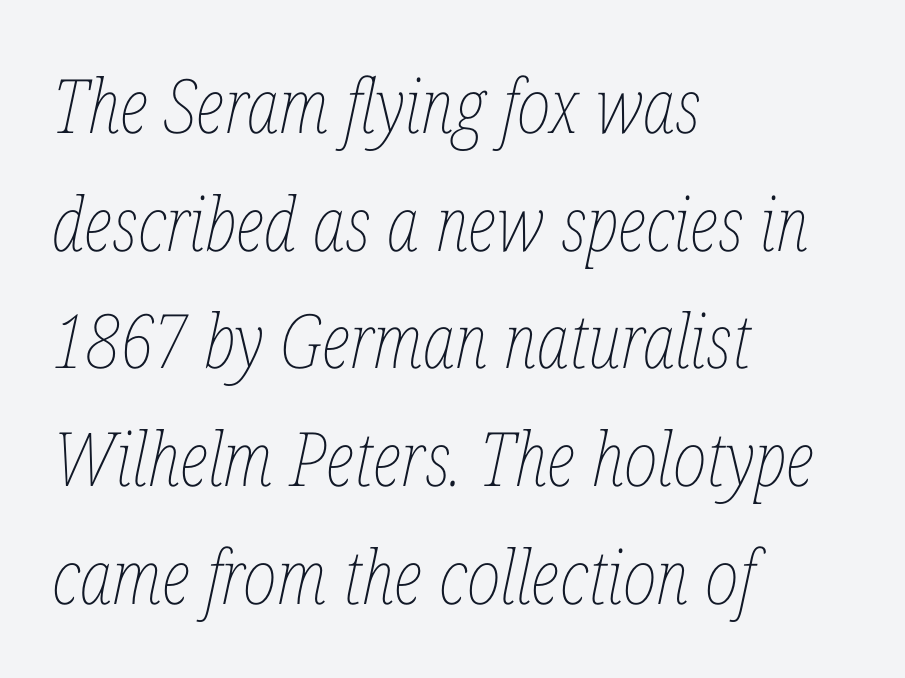
Q: Is the text bold? A: No.
Q: Is the text italic (slanted)? A: Yes, it leans right by about 12 degrees.
Q: Is the text underlined? A: No.
Q: How is the paragraph aligned? A: Left-aligned.
Q: Is the spacing between letters normal or unusually wide? A: Normal.
Q: Is the spacing between lines tight, normal or loose? A: Normal.
Q: Width (condensed, normal, or wide)? A: Condensed.
Q: Stroke contrast? A: Low.
Q: x-height? A: Medium.
Q: Monospaced? A: No.
